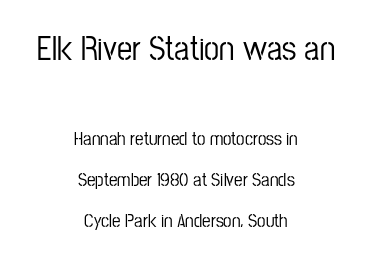
{"serif": "no", "italic": "no", "width": "condensed", "stroke_contrast": "low", "x_height": "medium", "monospaced": "no", "underline": "no", "align": "center", "line_spacing": "loose", "line_spacing_ratio": 2.15, "letter_spacing": "normal", "letter_spacing_em": 0.0, "larger_block": "first", "size_ratio": 1.79, "glyph_px": 34}
